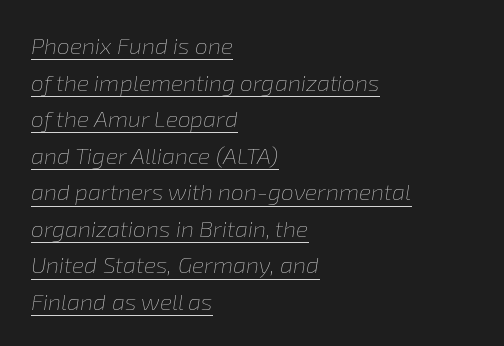
Q: Is the text bold? A: No.
Q: Is the text italic (slanted)? A: Yes, it leans right by about 8 degrees.
Q: Is the text underlined? A: Yes.
Q: How is the paragraph aligned? A: Left-aligned.
Q: Is the spacing between letters normal or unusually wide? A: Normal.
Q: Is the spacing between lines tight, normal or loose? A: Normal.
